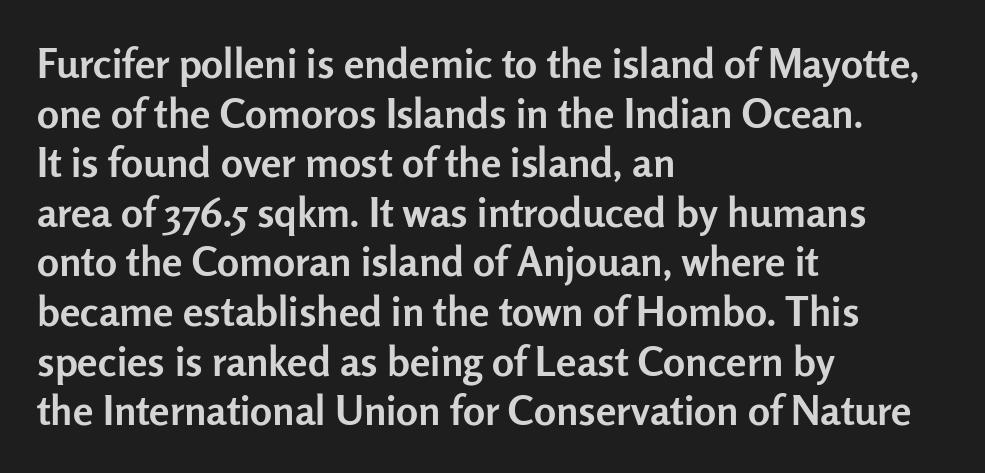
The image shows 41 px semibold sans-serif type, upright; set left-aligned, line spacing 1.21x, normal letter spacing, not underlined; low stroke contrast and a medium x-height.
